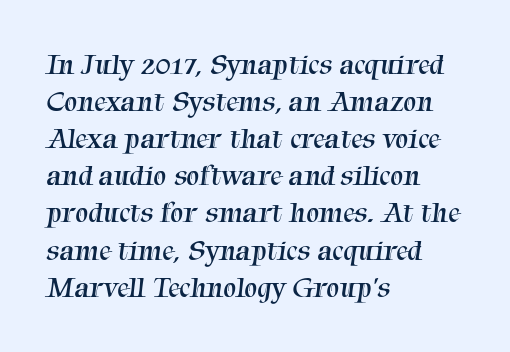
{"serif": "yes", "bold": "no", "weight": "regular", "width": "normal", "stroke_contrast": "medium", "x_height": "medium", "monospaced": "no", "underline": "no", "align": "left", "line_spacing": "normal", "line_spacing_ratio": 1.28, "letter_spacing": "normal", "letter_spacing_em": 0.0, "glyph_px": 29}
